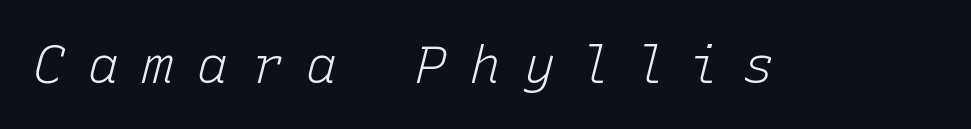
The image shows 52 px light type, italic (leaning right), monospaced; set unusually wide letter spacing (+0.45 em), not underlined; low stroke contrast and a medium x-height.
